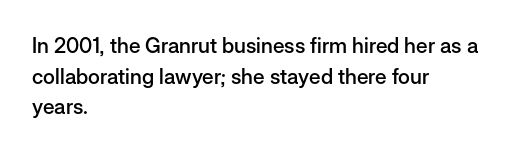
Q: Is the text bold? A: Semi-bold.
Q: Is the text italic (slanted)? A: No, it is upright.
Q: Is the text underlined? A: No.
Q: How is the paragraph aligned? A: Left-aligned.
Q: Is the spacing between letters normal or unusually wide? A: Normal.
Q: Is the spacing between lines tight, normal or loose? A: Normal.
